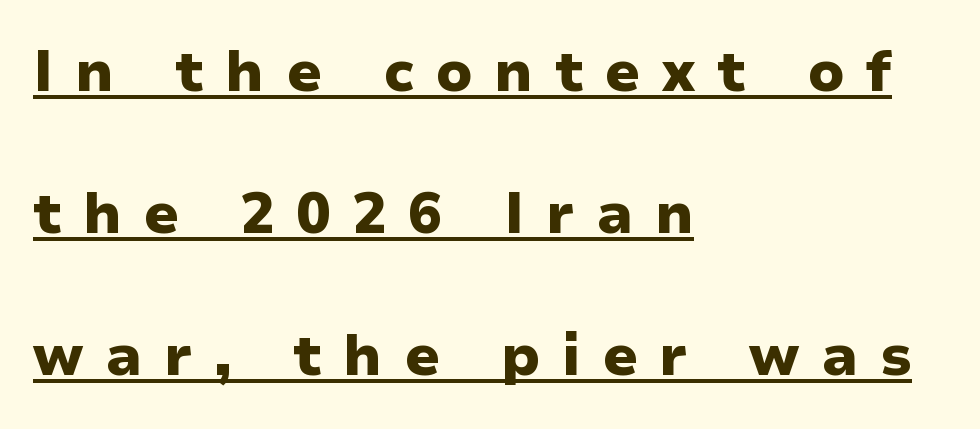
The image shows 57 px heavy sans-serif type, upright; set left-aligned, loose line spacing (2.49x), unusually wide letter spacing (+0.38 em), underlined; low stroke contrast and a medium x-height.
